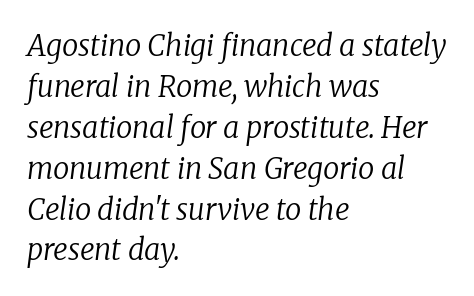
Q: Is the text bold? A: No.
Q: Is the text italic (slanted)? A: Yes, it leans right by about 8 degrees.
Q: Is the typeface a serif or a sans-serif typeface? A: Serif.
Q: Is the text underlined? A: No.
Q: How is the paragraph aligned? A: Left-aligned.
Q: Is the spacing between letters normal or unusually wide? A: Normal.
Q: Is the spacing between lines tight, normal or loose? A: Normal.
Q: Width (condensed, normal, or wide)? A: Normal.
Q: Stroke contrast? A: Low.
Q: x-height? A: Medium.
Q: Monospaced? A: No.
